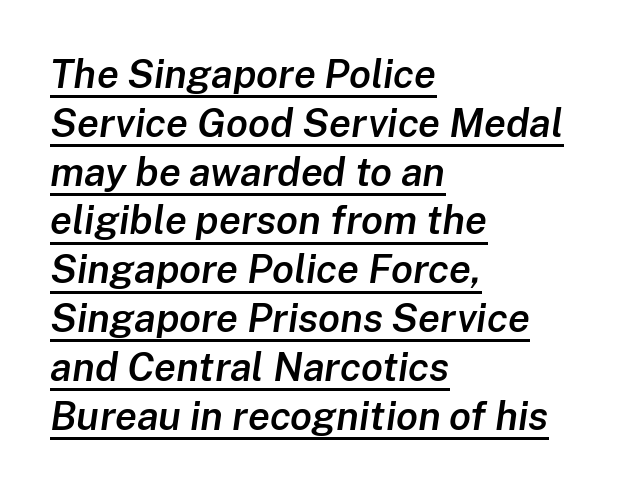
Does a line run under the words? Yes, clearly. The lines in this sample share a left origin and differ only in where they stop. Proportional: the letters do not fall into vertical columns. Stroke thickness is moderately raised; the sample reads as semibold.
